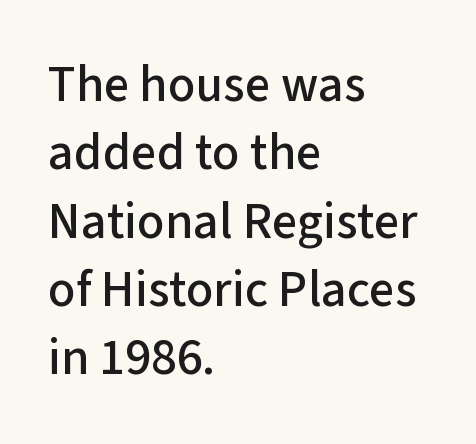
The image shows 51 px sans-serif type, upright; set left-aligned, normal line spacing (1.34x), normal letter spacing, not underlined; low stroke contrast and a medium x-height.
